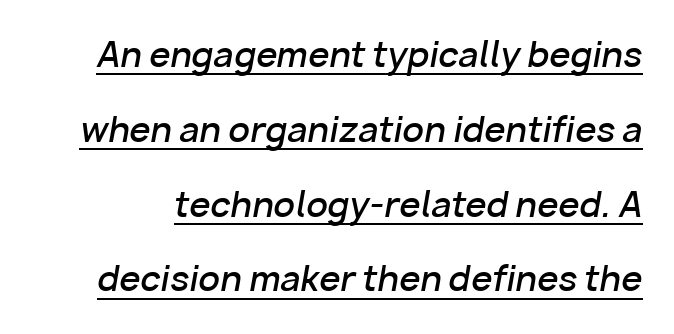
Q: Is the text bold? A: Semi-bold.
Q: Is the text italic (slanted)? A: Yes, it leans right by about 10 degrees.
Q: Is the text underlined? A: Yes.
Q: Is the spacing between letters normal or unusually wide? A: Normal.
Q: Is the spacing between lines tight, normal or loose? A: Loose.
Q: Width (condensed, normal, or wide)? A: Normal.
Q: Stroke contrast? A: Low.
Q: x-height? A: Medium.
Q: Monospaced? A: No.
